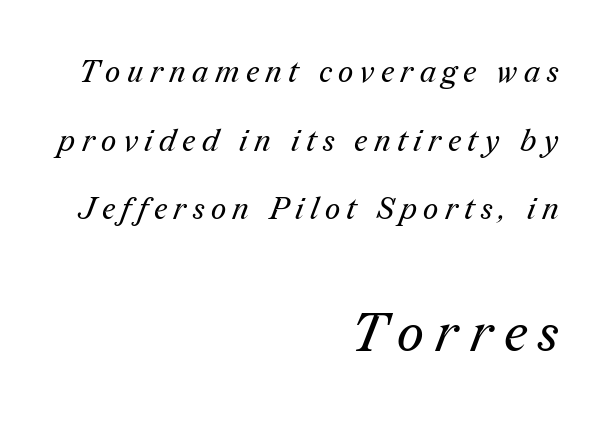
Q: Is the text bold? A: No.
Q: Is the typeface a serif or a sans-serif typeface? A: Serif.
Q: Is the text underlined? A: No.
Q: How is the paragraph aligned? A: Right-aligned.
Q: Is the spacing between letters normal or unusually wide? A: Unusually wide.
Q: Is the spacing between lines tight, normal or loose? A: Loose.
Q: Which block of text is set in a larger size, the first (top) or the second (bottom)? A: The second (bottom) one.
Q: Width (condensed, normal, or wide)? A: Normal.
Q: Stroke contrast? A: Medium.
Q: x-height? A: Medium.
Q: Monospaced? A: No.
